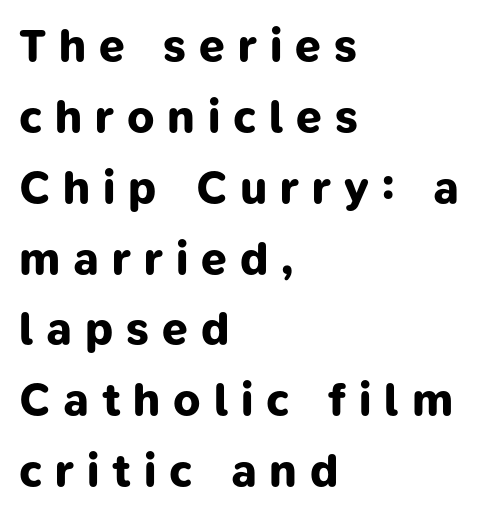
Q: Is the text bold? A: Yes.
Q: Is the typeface a serif or a sans-serif typeface? A: Sans-serif.
Q: Is the text underlined? A: No.
Q: How is the paragraph aligned? A: Left-aligned.
Q: Is the spacing between letters normal or unusually wide? A: Unusually wide.
Q: Is the spacing between lines tight, normal or loose? A: Normal.
Q: Width (condensed, normal, or wide)? A: Normal.
Q: Stroke contrast? A: Low.
Q: x-height? A: Medium.
Q: Monospaced? A: No.
